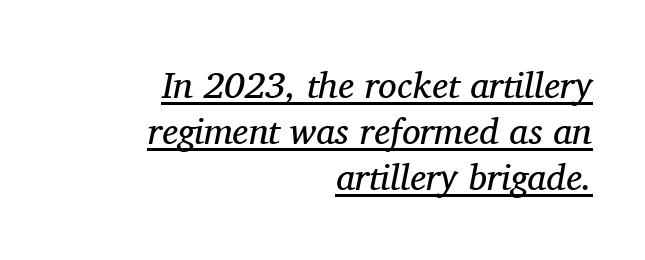
The image shows 37 px regular-weight serif type, italic (leaning right); set right-aligned, line spacing 1.24x, normal letter spacing, underlined; medium stroke contrast and a medium x-height.
